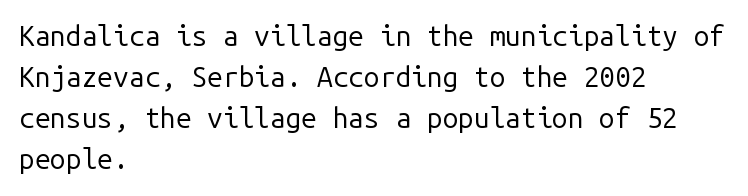
The designer left line spacing at the default. Students, note that the glyphs here touch the page at normal intervals. Weight: regular or lighter. Compared with a centered layout, this one pins lines to the left instead. Tall strokes in this sample are plumb rather than angled.
